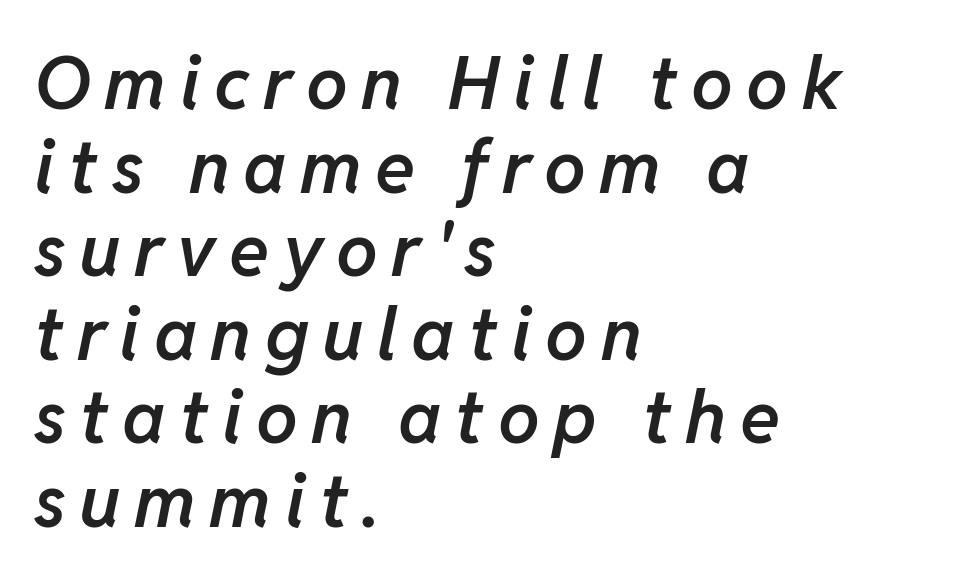
Is the block centered? No — it sits flush against the left margin. There's an unmistakable incline to the writing here. The specimen omits any rule beneath the text block's lines. These lines huddle together more closely than default settings would place them. Each letter keeps its own natural width here, so spacing adapts to shape. The font is running at a semibold setting, under full bold.
